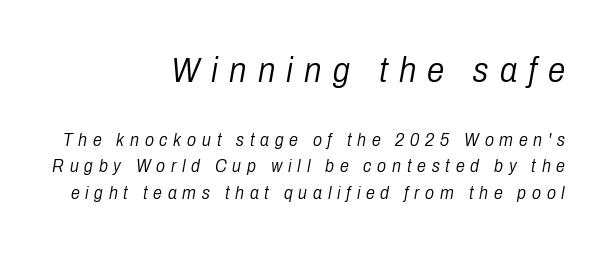
The image shows 35 px light, condensed type, italic (leaning right); set right-aligned, normal line spacing (1.46x), unusually wide letter spacing (+0.32 em), not underlined; the first (top) block is 1.94x larger; low stroke contrast and a medium x-height.
